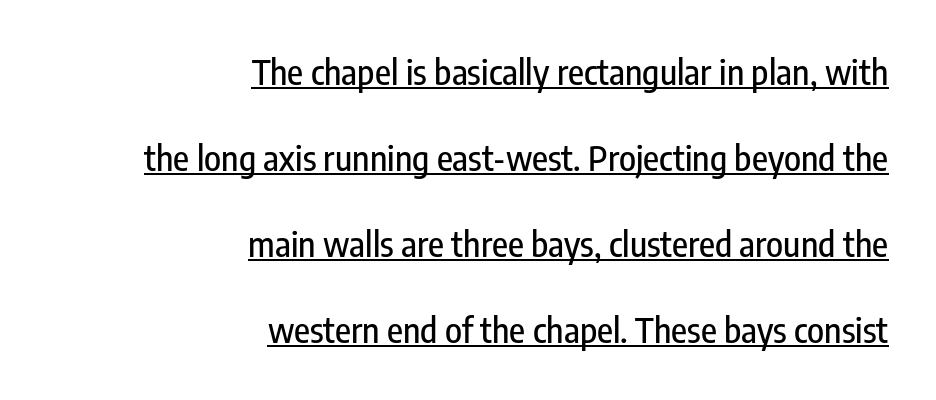
Default kerning and tracking; the words read as compact shapes. Compared with typical paragraphs, the rows here are farther apart. Here the designer chose a conventional face with non-uniform glyph widths. The rendering shows plain stroke endings on the letterforms — a sans-serif design. Every word sits above its own underline.
